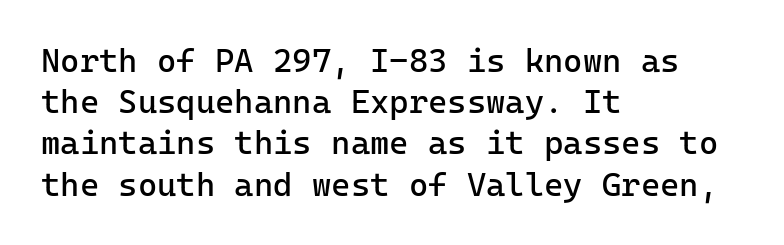
{"serif": "no", "italic": "no", "bold": "no", "weight": "regular", "width": "normal", "stroke_contrast": "low", "x_height": "medium", "monospaced": "yes", "underline": "no", "align": "left", "line_spacing": "normal", "line_spacing_ratio": 1.25, "letter_spacing": "normal", "letter_spacing_em": 0.0, "glyph_px": 33}
